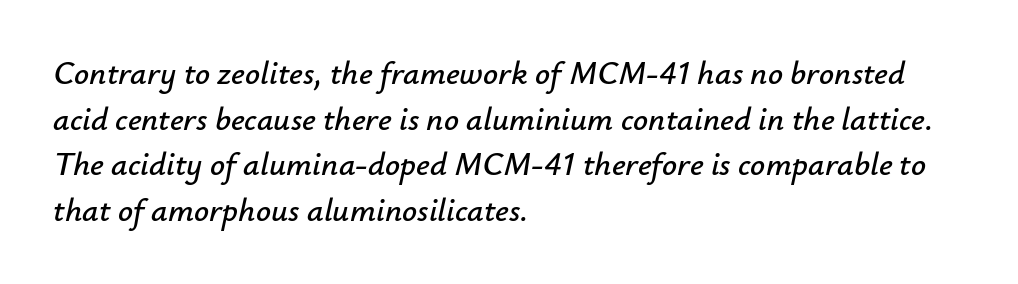
{"italic": "yes", "lean": "right", "slant_degrees": 12, "width": "normal", "stroke_contrast": "low", "x_height": "small", "monospaced": "no", "underline": "no", "align": "left", "line_spacing": "normal", "line_spacing_ratio": 1.38, "letter_spacing": "normal", "letter_spacing_em": 0.0, "glyph_px": 33}
